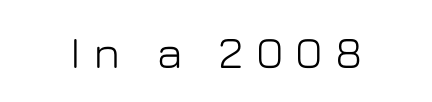
{"serif": "no", "italic": "no", "width": "normal", "stroke_contrast": "low", "x_height": "medium", "monospaced": "no", "underline": "no", "letter_spacing": "wide", "letter_spacing_em": 0.27, "glyph_px": 45}
